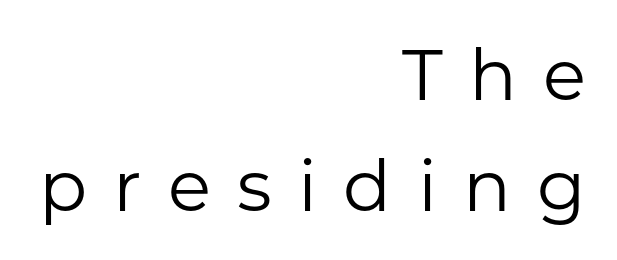
Q: Is the text bold? A: No.
Q: Is the text italic (slanted)? A: No, it is upright.
Q: Is the typeface a serif or a sans-serif typeface? A: Sans-serif.
Q: Is the text underlined? A: No.
Q: How is the paragraph aligned? A: Right-aligned.
Q: Is the spacing between letters normal or unusually wide? A: Unusually wide.
Q: Is the spacing between lines tight, normal or loose? A: Normal.
Q: Width (condensed, normal, or wide)? A: Normal.
Q: Stroke contrast? A: Low.
Q: x-height? A: Medium.
Q: Monospaced? A: No.
